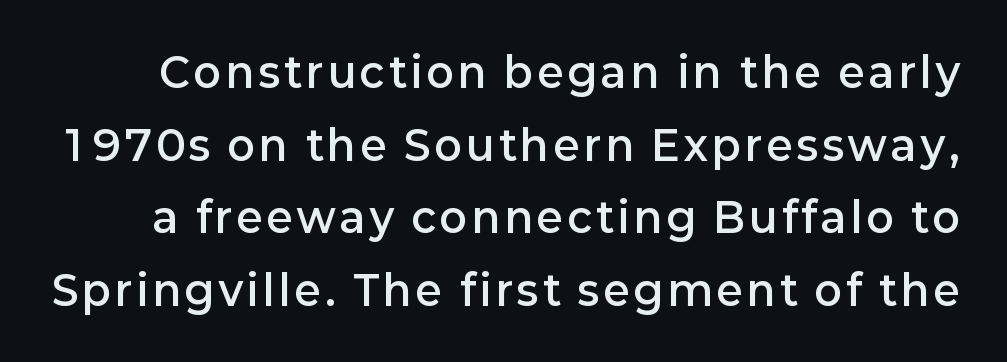
{"serif": "no", "italic": "no", "bold": "semi", "weight": "semibold", "width": "normal", "stroke_contrast": "low", "x_height": "medium", "monospaced": "no", "underline": "no", "line_spacing_ratio": 1.77, "glyph_px": 41}
